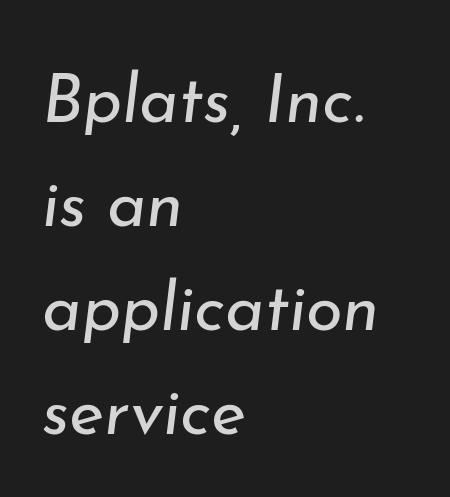
The font sits on the lighter half of the weight spectrum, regular included. You could not count columns in this text — the font is proportionally spaced. This block has exactly the height ordinary leading produces. Honestly, the letter spacing is just normal — you wouldn't notice it. The lettering tilts uniformly, giving the passage an italic look.
